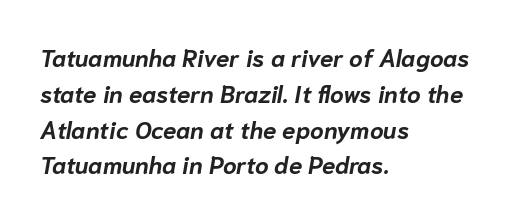
Students, observe: this is what conventionally led text looks like. Yep, that's italic — everything's leaning. Nothing unusual about the tracking: characters are spaced as the font intends. Notice how the passage keeps a crisp vertical edge on the left only.
